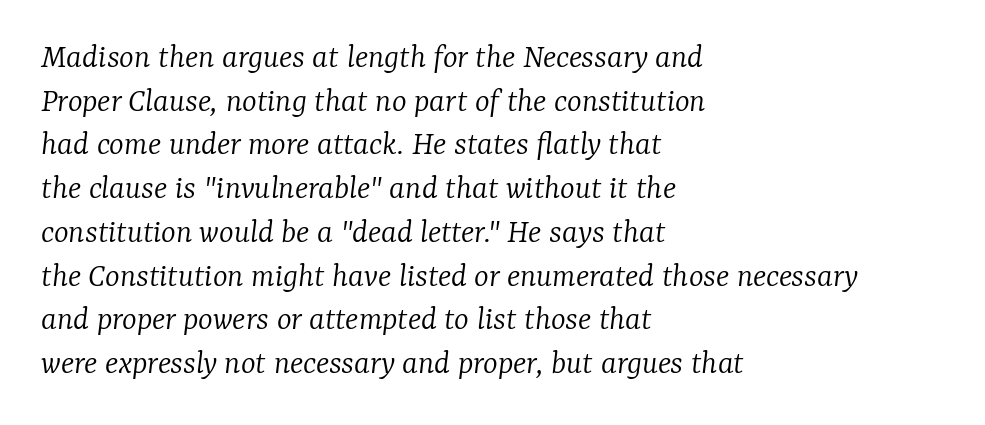
Just letters on the line, the space beneath them empty. These lines sit exactly where default settings would place them. Do the characters align in a grid? No, the font is proportional. Slanted lettering throughout. The letters carry serifs — small finishing strokes at the ends of their stems.
